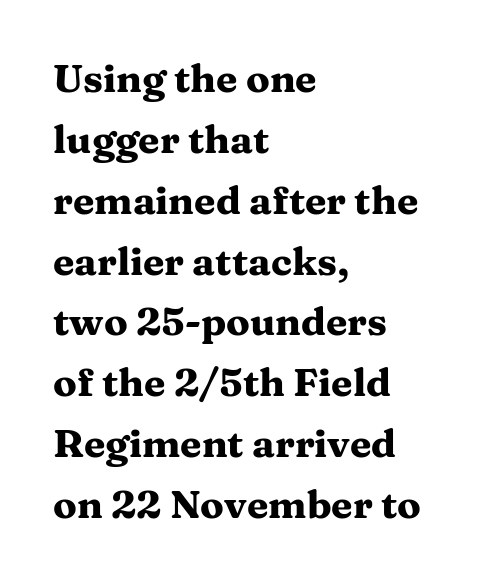
Q: Is the text bold? A: Yes.
Q: Is the text italic (slanted)? A: No, it is upright.
Q: Is the typeface a serif or a sans-serif typeface? A: Serif.
Q: Is the text underlined? A: No.
Q: How is the paragraph aligned? A: Left-aligned.
Q: Is the spacing between letters normal or unusually wide? A: Normal.
Q: Is the spacing between lines tight, normal or loose? A: Normal.
Q: Width (condensed, normal, or wide)? A: Wide.
Q: Stroke contrast? A: Medium.
Q: x-height? A: Medium.
Q: Monospaced? A: No.
